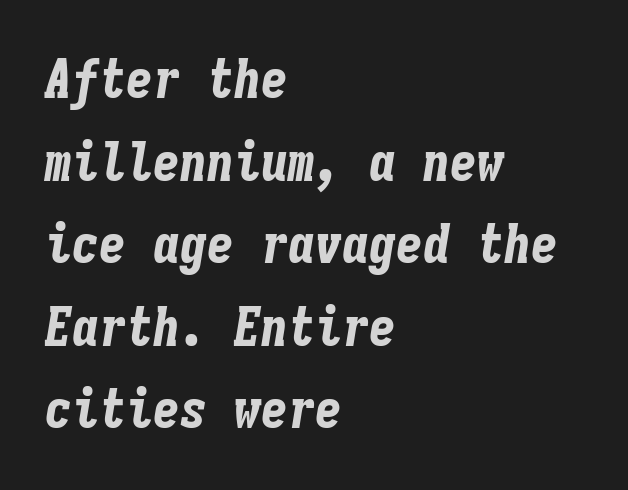
Q: Is the text bold? A: Yes.
Q: Is the text italic (slanted)? A: Yes, it leans right by about 9 degrees.
Q: Is the text underlined? A: No.
Q: How is the paragraph aligned? A: Left-aligned.
Q: Is the spacing between letters normal or unusually wide? A: Normal.
Q: Is the spacing between lines tight, normal or loose? A: Normal.
Q: Width (condensed, normal, or wide)? A: Condensed.
Q: Stroke contrast? A: Low.
Q: x-height? A: Medium.
Q: Monospaced? A: Yes.
